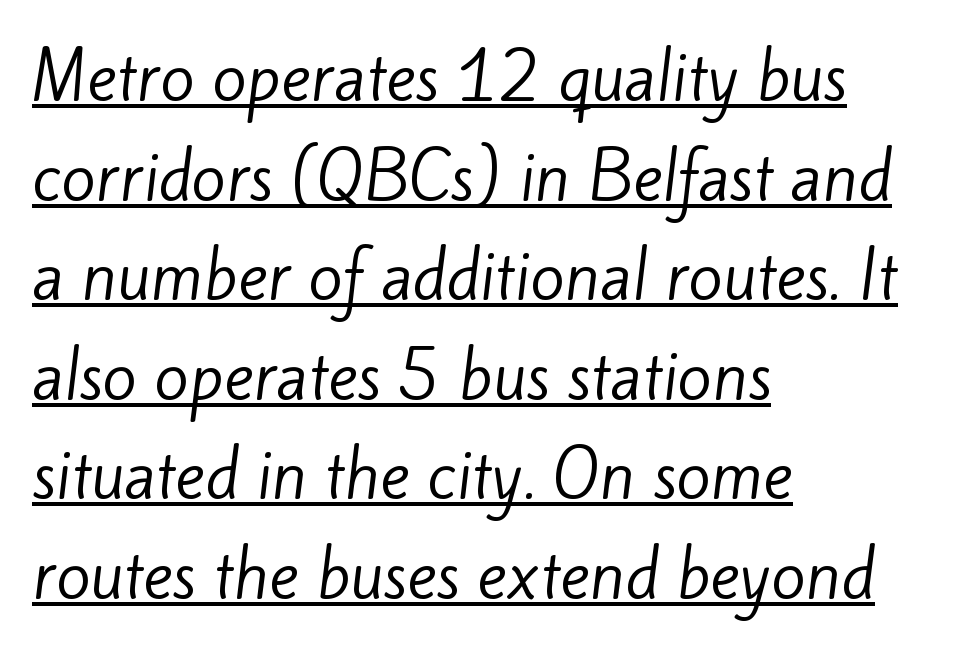
{"serif": "no", "bold": "no", "weight": "regular", "width": "normal", "stroke_contrast": "low", "x_height": "small", "monospaced": "no", "underline": "yes", "align": "left", "line_spacing": "normal", "line_spacing_ratio": 1.58, "letter_spacing": "normal", "letter_spacing_em": 0.0, "glyph_px": 63}
